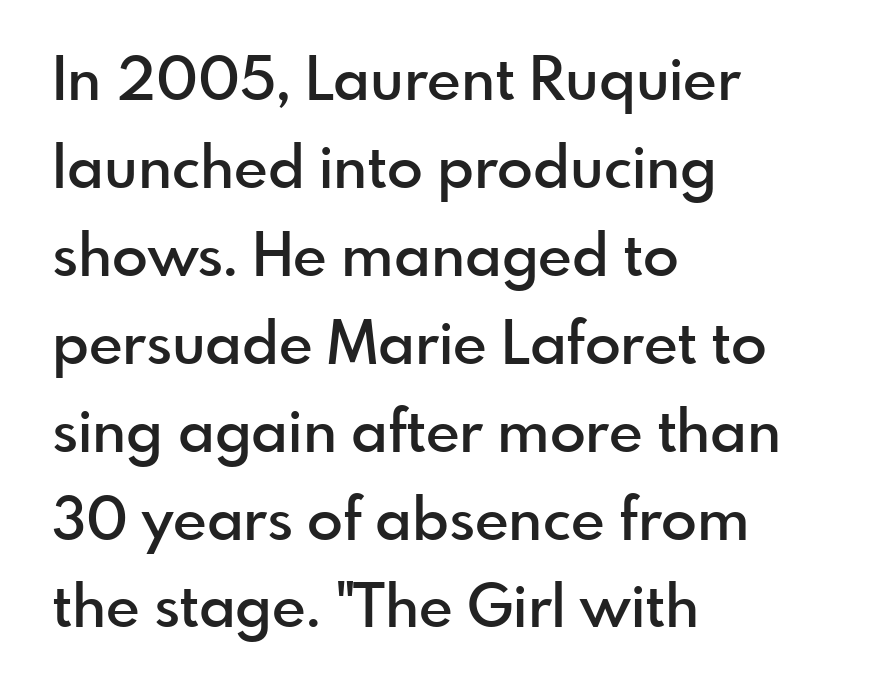
Short and long lines alike share a common starting point at left. Type style note: lacks serifs. The letters advance in unequal steps, a hallmark of proportional type. A bare baseline throughout the passage. Each word holds together tightly as a unit, with standard inter-letter gaps.
